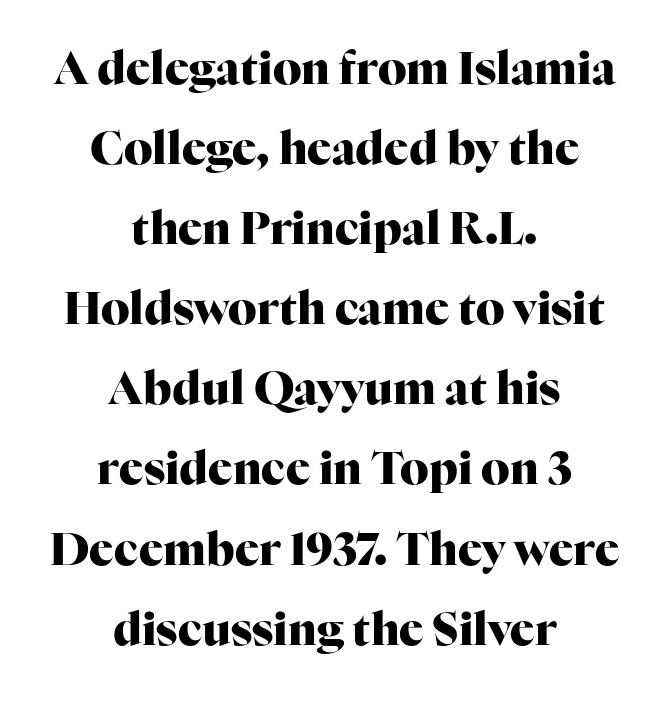
Q: Is the text bold? A: Yes.
Q: Is the text italic (slanted)? A: No, it is upright.
Q: Is the typeface a serif or a sans-serif typeface? A: Serif.
Q: Is the text underlined? A: No.
Q: How is the paragraph aligned? A: Centered.
Q: Is the spacing between letters normal or unusually wide? A: Normal.
Q: Width (condensed, normal, or wide)? A: Normal.
Q: Stroke contrast? A: High.
Q: x-height? A: Medium.
Q: Monospaced? A: No.
